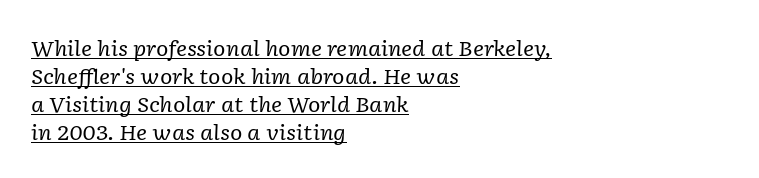
Honestly, the underline is the first thing you notice here. Caption: face not bold, strokes unweighted. Line beginnings align vertically; line endings do not. Interline gaps are of average width in this sample. You can tell it's italic because the verticals aren't actually vertical. Standard letterfit; no display-style spreading of the glyphs.
